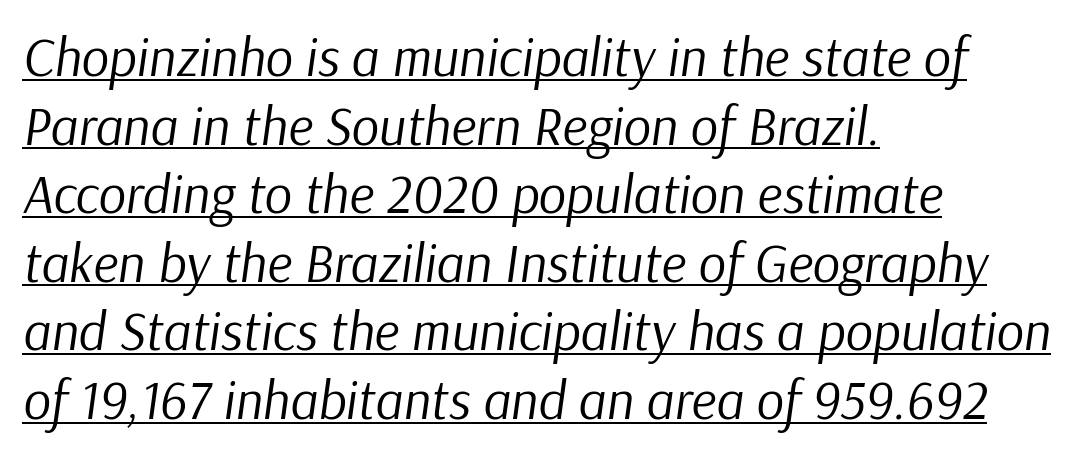
The passage shown has conventional tracking throughout. The typography opts for an oblique posture over an upright one. These lines are set flush left with a ragged right edge. Stems here are at most as thick as an everyday book face. Leading matches the norm, producing a regular column. The rendering uses natural spacing where letterforms have individual widths.
